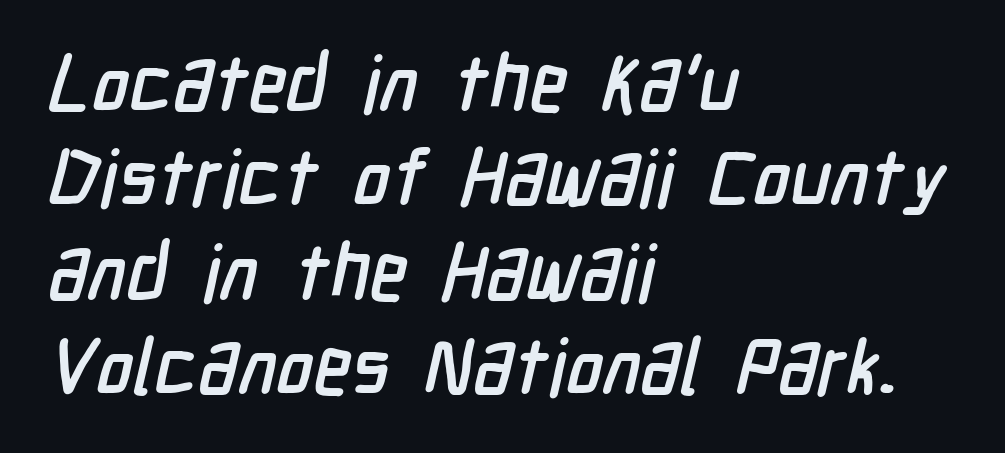
Line beginnings align vertically; line endings do not. Honestly, there is no underline to notice here at all. Looks like regular typesetting: each glyph gets only the width it needs. Default kerning and tracking; the words read as compact shapes. A sans-serif font was chosen for this passage.
